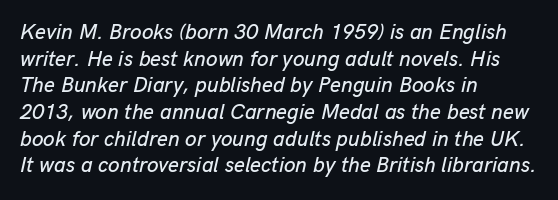
Q: Is the text italic (slanted)? A: Yes, it leans right by about 13 degrees.
Q: Is the text underlined? A: No.
Q: How is the paragraph aligned? A: Left-aligned.
Q: Is the spacing between letters normal or unusually wide? A: Normal.
Q: Is the spacing between lines tight, normal or loose? A: Normal.
